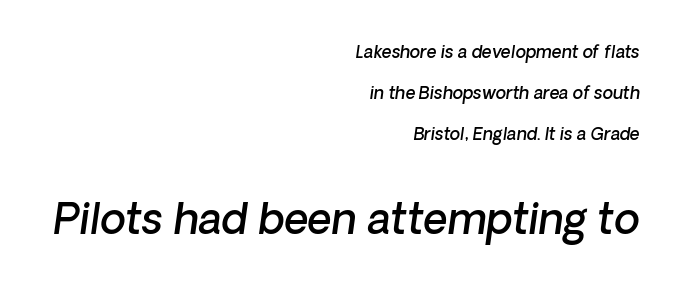
The image shows 42 px semibold type, italic (leaning right); set right-aligned, loose line spacing (2.41x), normal letter spacing, not underlined; the second (bottom) block is 2.47x larger; low stroke contrast and a medium x-height.
